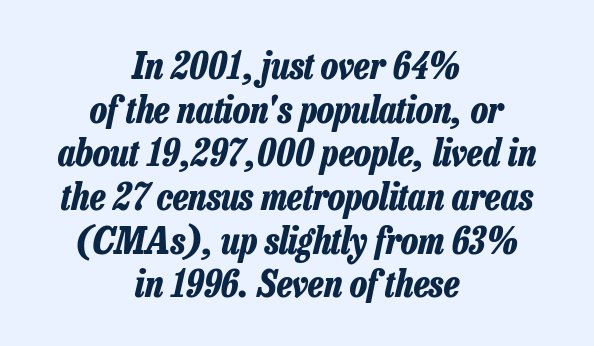
The typesetter chose a symmetrical, centered arrangement here. Vertically, the passage feels compressed, each row crowding the next. Slanted lettering throughout. These lines are rendered in a variable-pitch font. Any mark beneath the type? The region is blank. This is heavy type, rendered in bold.
